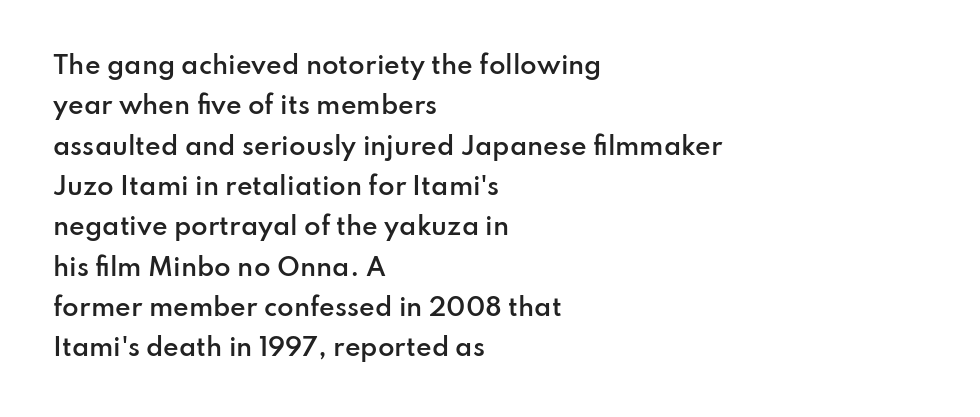
This is roman type, the default non-slanted kind. Typographic density is moderately raised because the face is semibold. Descender tails drop into unmarked territory. Vertical spacing — default.
